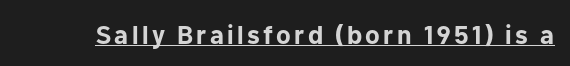
Q: Is the text bold? A: Yes.
Q: Is the text italic (slanted)? A: No, it is upright.
Q: Is the text underlined? A: Yes.
